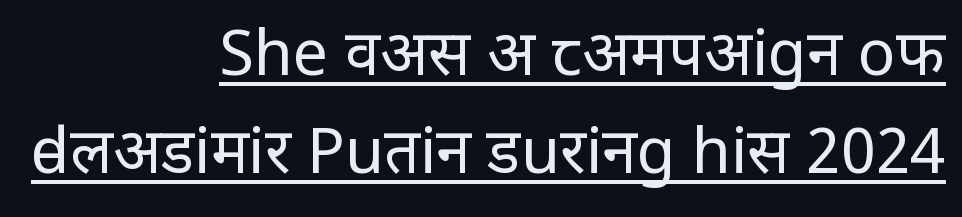
{"serif": "no", "italic": "no", "bold": "no", "weight": "regular", "width": "condensed", "stroke_contrast": "low", "x_height": "large", "monospaced": "no", "underline": "yes", "align": "right", "line_spacing": "normal", "line_spacing_ratio": 1.56, "letter_spacing": "normal", "letter_spacing_em": 0.0, "glyph_px": 63}
